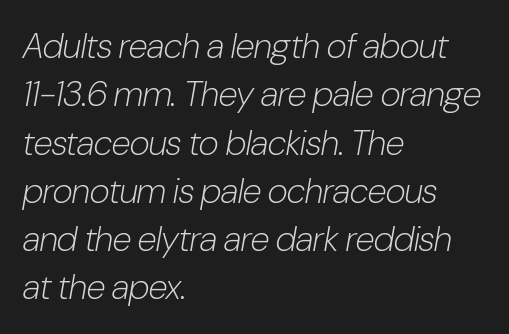
Q: Is the text bold? A: No.
Q: Is the text italic (slanted)? A: Yes, it leans right by about 10 degrees.
Q: Is the text underlined? A: No.
Q: How is the paragraph aligned? A: Left-aligned.
Q: Is the spacing between letters normal or unusually wide? A: Normal.
Q: Is the spacing between lines tight, normal or loose? A: Normal.
Q: Width (condensed, normal, or wide)? A: Condensed.
Q: Stroke contrast? A: Low.
Q: x-height? A: Medium.
Q: Monospaced? A: No.
